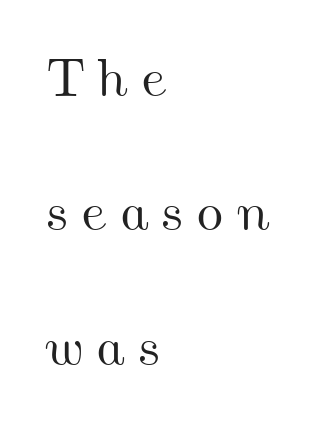
The image shows 54 px wide type; set left-aligned, loose line spacing (2.49x), unusually wide letter spacing (+0.21 em), not underlined; medium stroke contrast and a small x-height.
